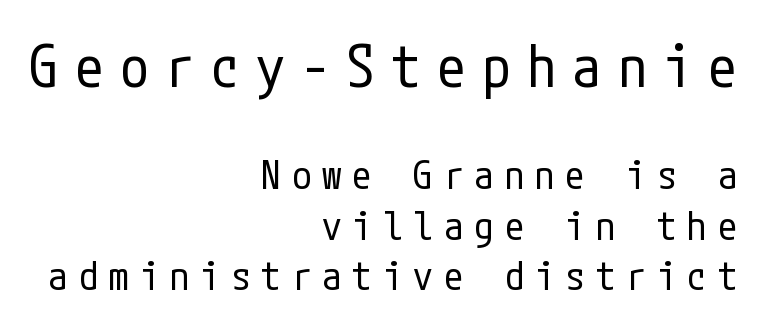
The image shows 58 px regular-weight, condensed sans-serif type, upright; set right-aligned, normal line spacing (1.29x), unusually wide letter spacing (+0.28 em), not underlined; the first (top) block is 1.49x larger; low stroke contrast and a medium x-height.
